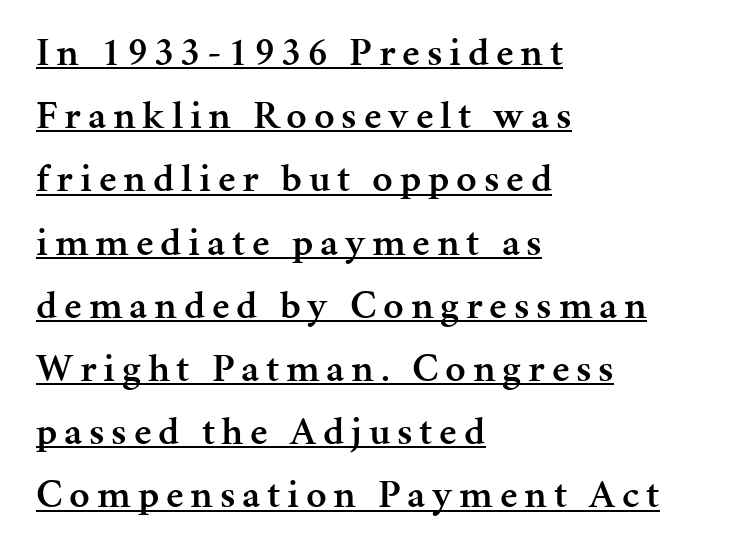
{"serif": "yes", "italic": "no", "bold": "semi", "weight": "semibold", "width": "normal", "stroke_contrast": "medium", "x_height": "medium", "monospaced": "no", "underline": "yes", "align": "left", "line_spacing": "normal", "line_spacing_ratio": 1.58, "glyph_px": 40}
